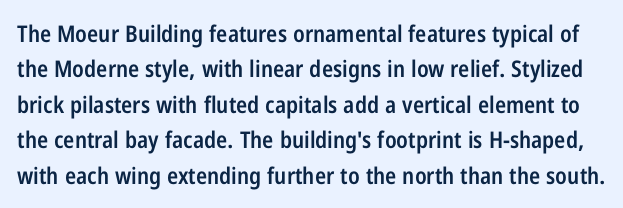
Q: Is the text bold? A: Semi-bold.
Q: Is the text italic (slanted)? A: No, it is upright.
Q: Is the text underlined? A: No.
Q: Is the spacing between letters normal or unusually wide? A: Normal.
Q: Is the spacing between lines tight, normal or loose? A: Normal.
